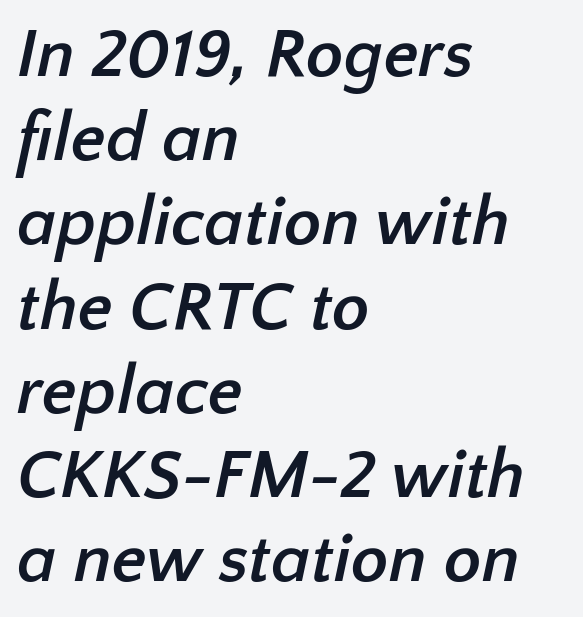
Thick stems and heavy bowls — unmistakably bold. Every row of glyphs begins at an identical x-position on the left. The zone under the glyphs is completely vacant. Typographically, this falls in the sans-serif category. There is no visible air inserted between adjacent glyphs.
